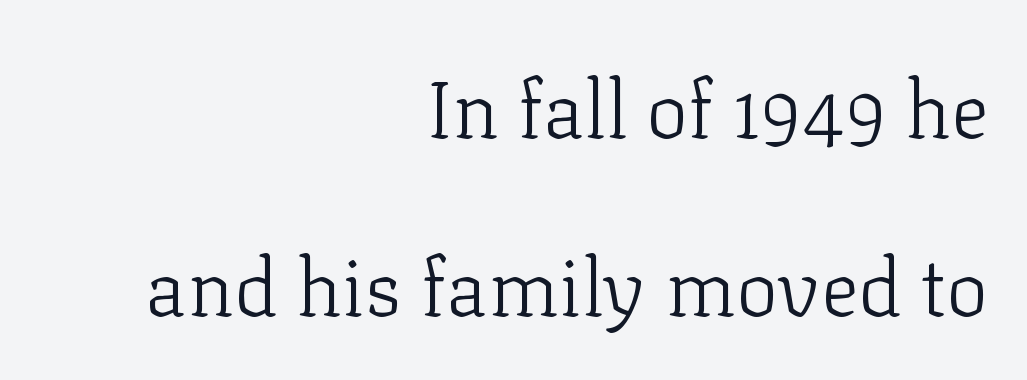
The image shows 79 px light serif type, upright; set right-aligned, loose line spacing (2.25x), normal letter spacing, not underlined; low stroke contrast and a medium x-height.
